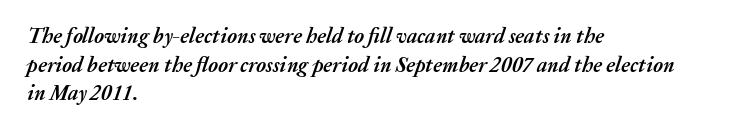
Typeset ragged right — the left edge is the straight one. In terms of letterspacing, this is plain default setting. On the weight axis this lands at bold, roughly 700. Compared with ordinary roman type, these characters are visibly tilted. This sample keeps an unexceptional amount of space between lines.
